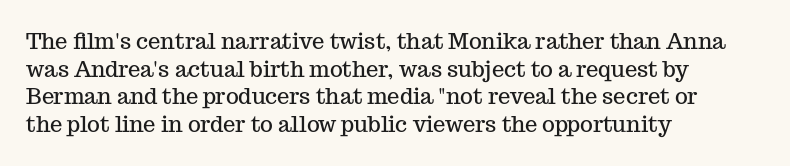
Q: Is the text italic (slanted)? A: No, it is upright.
Q: Is the text underlined? A: No.
Q: How is the paragraph aligned? A: Left-aligned.
Q: Is the spacing between letters normal or unusually wide? A: Normal.
Q: Is the spacing between lines tight, normal or loose? A: Normal.
